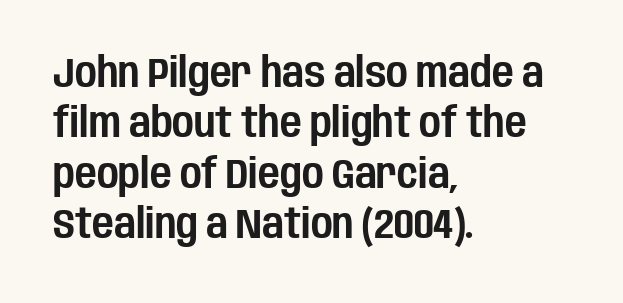
{"serif": "no", "italic": "no", "width": "condensed", "stroke_contrast": "low", "x_height": "large", "monospaced": "no", "underline": "no", "align": "left", "line_spacing_ratio": 1.2, "letter_spacing": "normal", "letter_spacing_em": 0.0, "glyph_px": 42}
